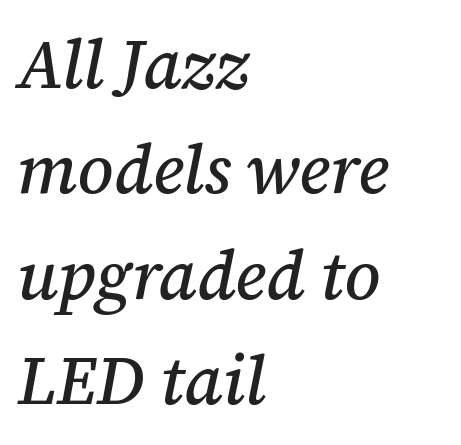
When letters slant like this, we call the style italic. Nothing unusual about the tracking: characters are spaced as the font intends. Alignment: flush left. Looks like regular typesetting: each glyph gets only the width it needs.
